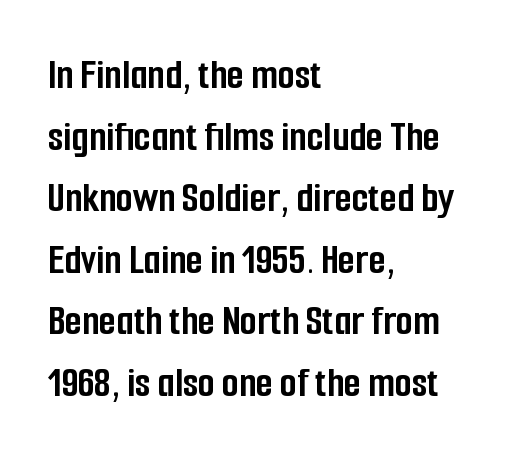
The letters carry no serifs — their stems end cleanly without finishing strokes. Each letter keeps its own natural width here, so spacing adapts to shape. The passage shown is emphatically bold. The letters stand upright; this is a roman face. Each new line begins a customary step beneath the previous one. Any mark beneath the type? The region is blank.
